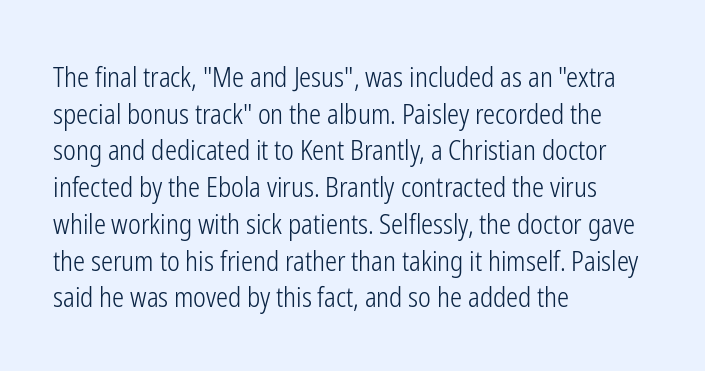
{"italic": "no", "bold": "no", "underline": "no", "align": "left", "line_spacing": "normal", "line_spacing_ratio": 1.36, "letter_spacing": "normal", "letter_spacing_em": 0.0, "glyph_px": 27}
